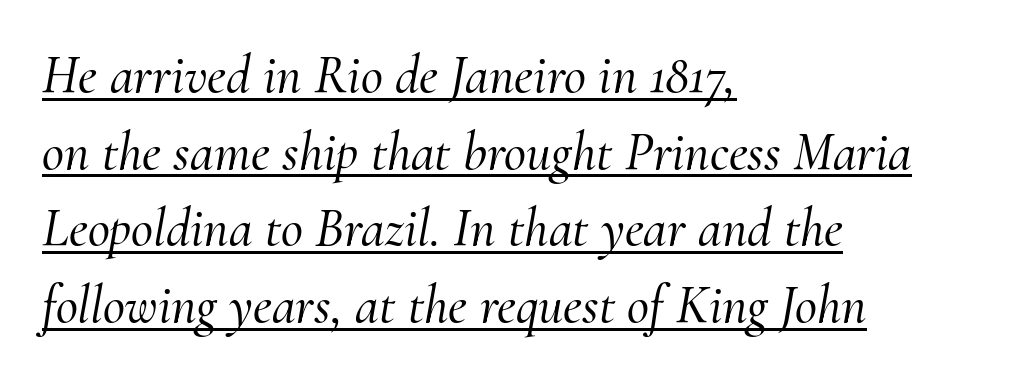
The letters advance in unequal steps, a hallmark of proportional type. Each new line begins a customary step beneath the previous one. Underlining? Definitely there. Reading down the block, your eye returns to a fixed left position each line. A typesetter would label this face a serif.
